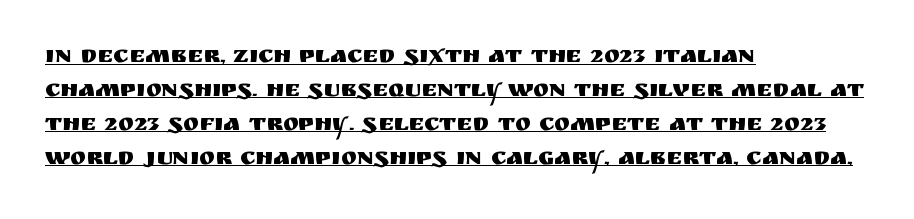
The image shows 24 px text type, upright; set left-aligned, normal line spacing (1.41x), normal letter spacing, underlined.
